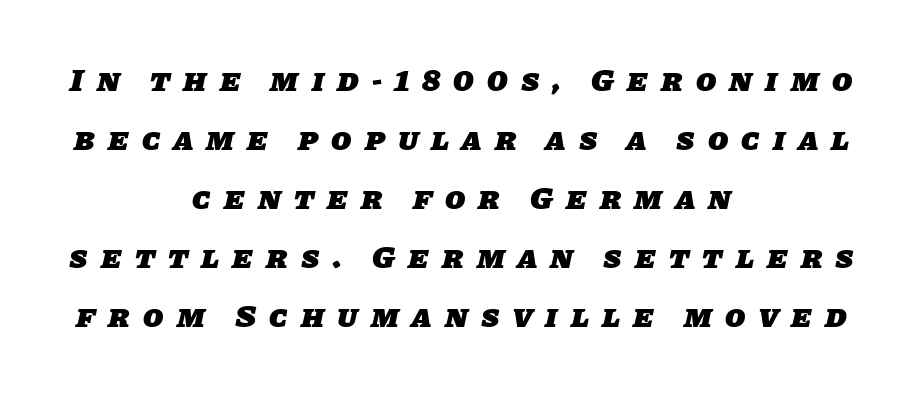
Q: Is the text bold? A: Yes.
Q: Is the typeface a serif or a sans-serif typeface? A: Serif.
Q: Is the text underlined? A: No.
Q: How is the paragraph aligned? A: Centered.
Q: Is the spacing between letters normal or unusually wide? A: Unusually wide.
Q: Width (condensed, normal, or wide)? A: Normal.
Q: Stroke contrast? A: Low.
Q: x-height? A: Large.
Q: Monospaced? A: No.
